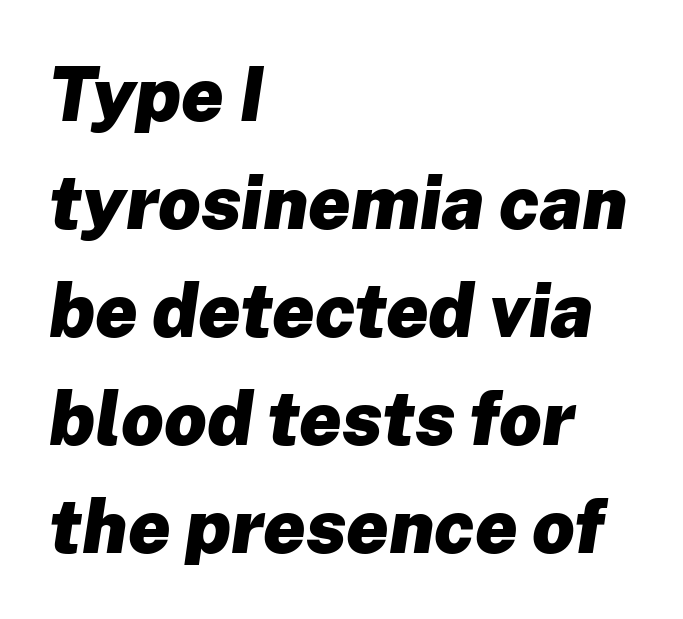
{"italic": "yes", "lean": "right", "slant_degrees": 8, "bold": "yes", "weight": "heavy", "width": "normal", "stroke_contrast": "low", "x_height": "medium", "monospaced": "no", "underline": "no", "align": "left", "line_spacing": "normal", "line_spacing_ratio": 1.44, "letter_spacing": "normal", "letter_spacing_em": 0.0, "glyph_px": 75}
